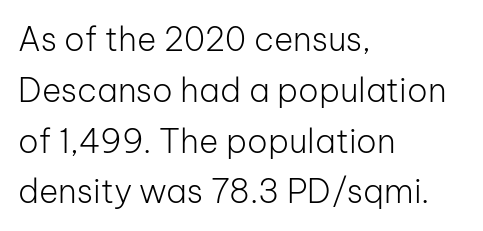
The typeface chosen for these lines omits serifs. In terms of leading, this rendering sits right in the middle. The letterforms sit shoulder to shoulder at normal distance. A student would call this left alignment; a typographer would say flush left, rag right. Note the varied advance widths — an 'i' is clearly narrower than an 'm'. No italicization has been applied; the sample stays upright.
